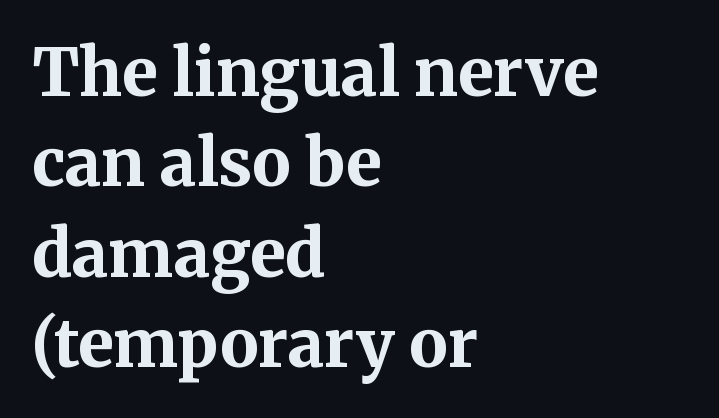
Q: Is the text bold? A: Yes.
Q: Is the text italic (slanted)? A: No, it is upright.
Q: Is the typeface a serif or a sans-serif typeface? A: Serif.
Q: Is the text underlined? A: No.
Q: How is the paragraph aligned? A: Left-aligned.
Q: Is the spacing between letters normal or unusually wide? A: Normal.
Q: Is the spacing between lines tight, normal or loose? A: Normal.
Q: Width (condensed, normal, or wide)? A: Normal.
Q: Stroke contrast? A: Medium.
Q: x-height? A: Medium.
Q: Monospaced? A: No.
